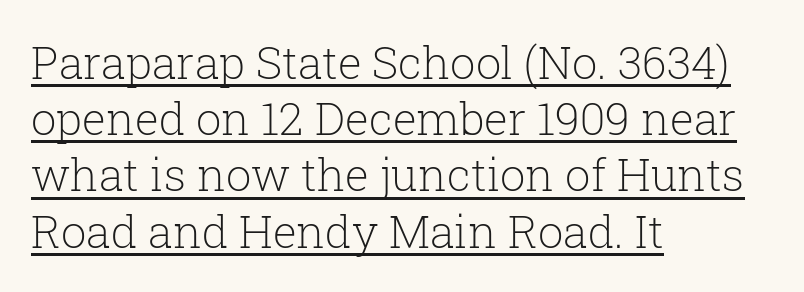
{"serif": "yes", "italic": "no", "bold": "no", "weight": "light", "width": "normal", "stroke_contrast": "low", "x_height": "medium", "monospaced": "no", "underline": "yes", "align": "left", "line_spacing": "normal", "line_spacing_ratio": 1.25, "letter_spacing": "normal", "letter_spacing_em": 0.0, "glyph_px": 45}
